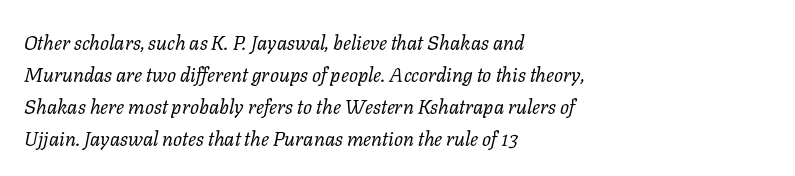
This sample uses plain, unmodified letter spacing. Yep, that's italic — everything's leaning. Evenly set lines give the paragraph a standard silhouette. No heavy texture on the line: the type isn't bold. These lines stack with their left ends in a neat column.
